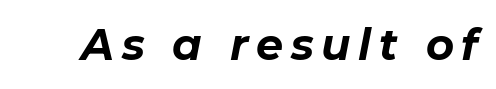
Q: Is the text bold? A: Yes.
Q: Is the text italic (slanted)? A: Yes, it leans right by about 11 degrees.
Q: Is the text underlined? A: No.
Q: Width (condensed, normal, or wide)? A: Normal.
Q: Stroke contrast? A: Low.
Q: x-height? A: Medium.
Q: Monospaced? A: No.
